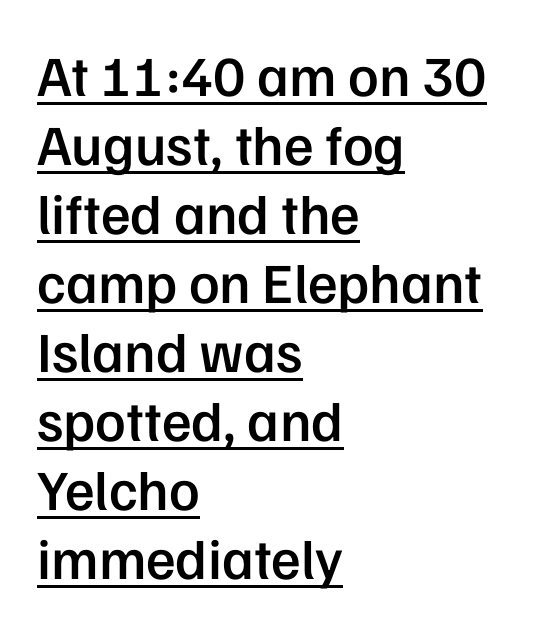
The image shows 57 px semibold sans-serif type, upright; set left-aligned, line spacing 1.21x, normal letter spacing, underlined; low stroke contrast and a medium x-height.
